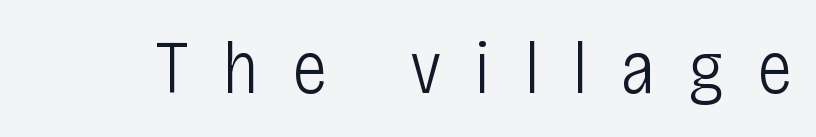
Q: Is the text bold? A: No.
Q: Is the text italic (slanted)? A: No, it is upright.
Q: Is the typeface a serif or a sans-serif typeface? A: Sans-serif.
Q: Is the text underlined? A: No.
Q: Is the spacing between letters normal or unusually wide? A: Unusually wide.
Q: Width (condensed, normal, or wide)? A: Condensed.
Q: Stroke contrast? A: Low.
Q: x-height? A: Large.
Q: Monospaced? A: No.
